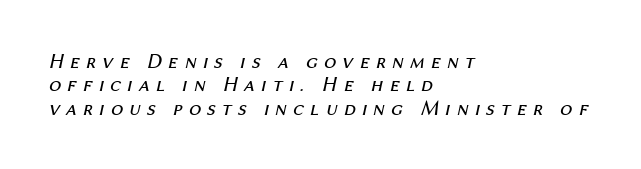
The image shows 22 px text type, italic (leaning right); set left-aligned, tight line spacing (1.06x), unusually wide letter spacing (+0.27 em), not underlined.
